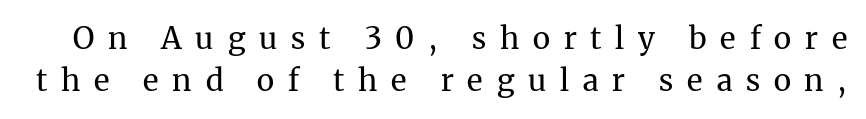
Nothing heavy about these letters — not bold at all. The line texture is sparse and dotted thanks to wide tracking. Compared with typical paragraphs, the rows here are spaced about the same. Any mark beneath the type? The region is blank. Is this a fixed-width face? No — the glyphs have proportional, varying widths.
